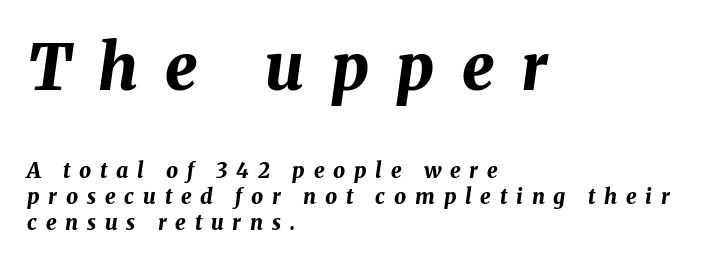
The letters advance in unequal steps, a hallmark of proportional type. Slant detected: the letters are inclined. If you drew a ruler down the left edge, every line would touch it. Between one letter and the next there's a generous, obvious gap. The area under the type is left untouched. As a designer I'd log this as weight 700, bold.
